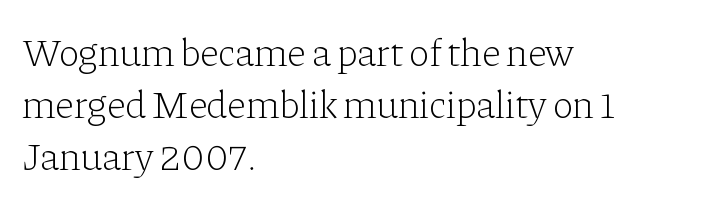
The image shows 39 px light serif type, upright; set left-aligned, normal line spacing (1.33x), normal letter spacing, not underlined; low stroke contrast and a medium x-height.
